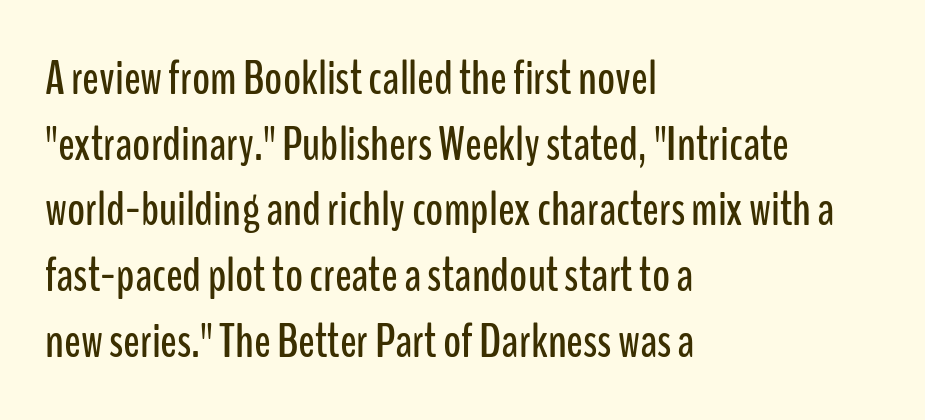
Descender tails drop into unmarked territory. Serif or sans? Sans — the stroke terminals are bare. This sample uses an upright cut, with every glyph sitting square on the baseline. The letters advance in unequal steps, a hallmark of proportional type. Layout note: lines flush left. Default kerning and tracking; the words read as compact shapes.
